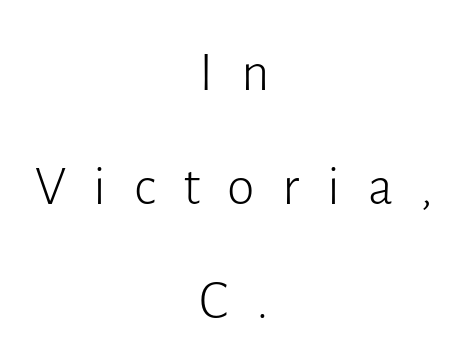
Q: Is the text bold? A: No.
Q: Is the text italic (slanted)? A: No, it is upright.
Q: Is the typeface a serif or a sans-serif typeface? A: Sans-serif.
Q: Is the text underlined? A: No.
Q: How is the paragraph aligned? A: Centered.
Q: Is the spacing between letters normal or unusually wide? A: Unusually wide.
Q: Is the spacing between lines tight, normal or loose? A: Loose.
Q: Width (condensed, normal, or wide)? A: Normal.
Q: Stroke contrast? A: Low.
Q: x-height? A: Medium.
Q: Monospaced? A: No.
